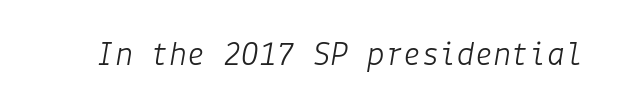
{"italic": "yes", "lean": "right", "slant_degrees": 9, "bold": "no", "weight": "light", "width": "normal", "stroke_contrast": "low", "x_height": "medium", "underline": "no", "letter_spacing": "normal", "letter_spacing_em": 0.0, "glyph_px": 36}
